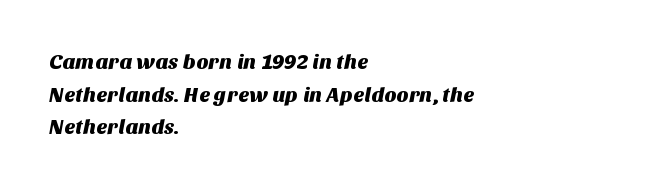
How are the letters spaced? Ordinarily, with no added tracking. The typesetter chose a ragged-right arrangement here. Rule under the text: the space is simply empty. Each new line begins a customary step beneath the previous one.
